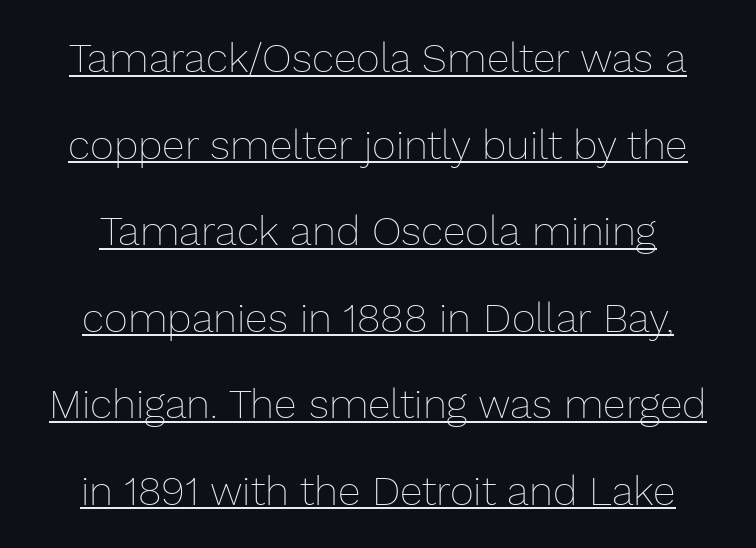
The image shows 41 px thin type, upright; set loose line spacing (2.11x), normal letter spacing, underlined; low stroke contrast and a medium x-height.
